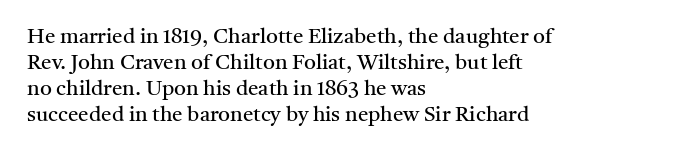
The typography opts for an upright posture over an oblique one. Unmarked baselines from the first word to the last. Students, note that the glyphs here touch the page at normal intervals. Which margin do the lines hug? The left one — the right edge is uneven. The typesetting does not lean heavy: it is not bold.
